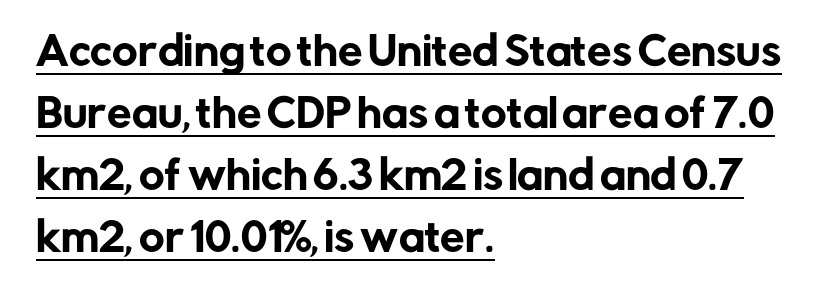
The image shows 39 px sans-serif type, upright; set left-aligned, normal line spacing (1.59x), normal letter spacing, underlined; low stroke contrast and a medium x-height.
